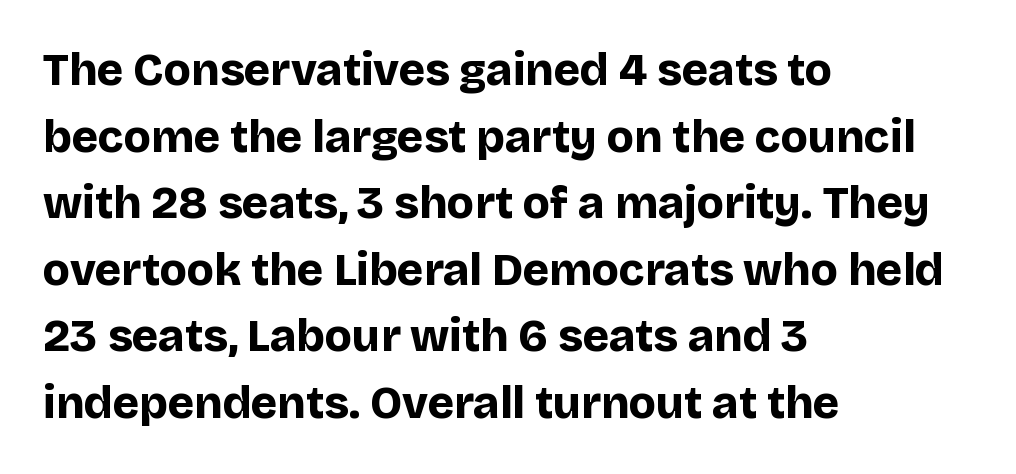
The image shows 45 px bold sans-serif type, upright; set left-aligned, normal line spacing (1.48x), normal letter spacing, not underlined; low stroke contrast and a large x-height.
